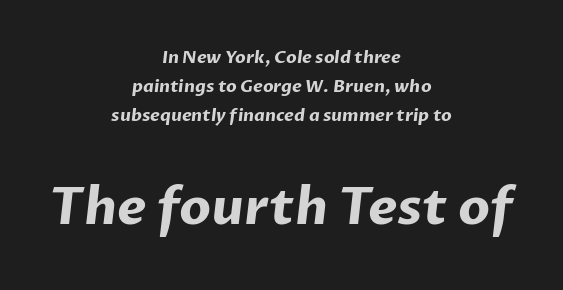
The image shows 51 px bold sans-serif type; set centered, normal line spacing (1.7x), normal letter spacing, not underlined; the second (bottom) block is 3.0x larger; low stroke contrast and a medium x-height.
